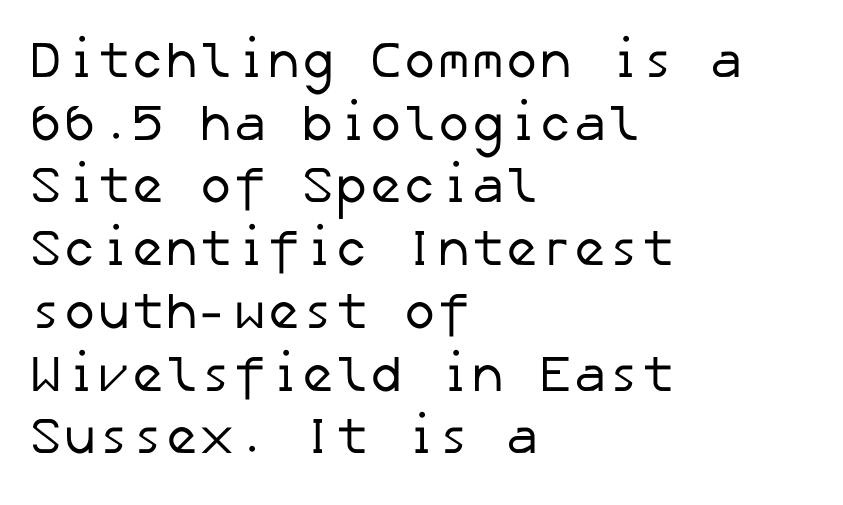
The image shows 51 px regular-weight sans-serif type; set left-aligned, line spacing 1.23x, normal letter spacing, not underlined; low stroke contrast and a medium x-height.
